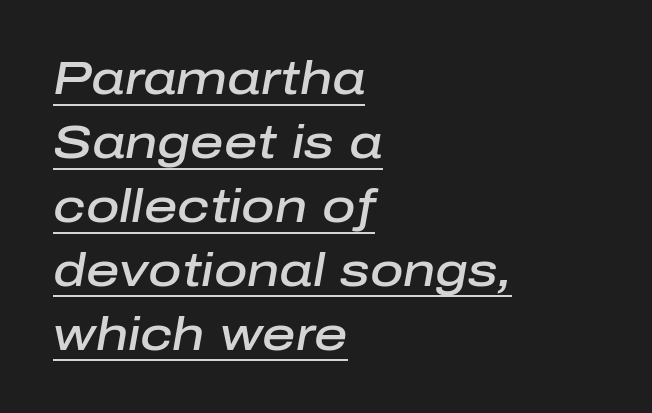
{"italic": "yes", "lean": "right", "slant_degrees": 10, "bold": "semi", "weight": "semibold", "width": "normal", "stroke_contrast": "low", "x_height": "medium", "monospaced": "no", "underline": "yes", "align": "left", "line_spacing": "normal", "line_spacing_ratio": 1.39, "letter_spacing": "normal", "letter_spacing_em": 0.0, "glyph_px": 46}
